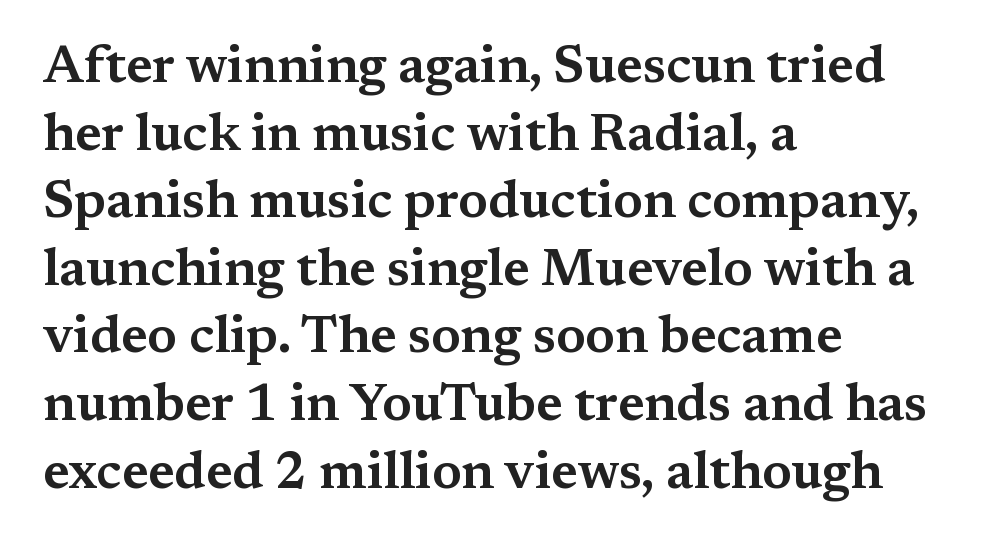
Ascenders rise straight up at ninety degrees. If you drew a ruler down the left edge, every line would touch it. Proportional: the letters do not fall into vertical columns. The passage shown is not underscored anywhere. Inter-character spacing is left at the font's built-in metrics. Old-style or modern, the face here clearly has serifs.
